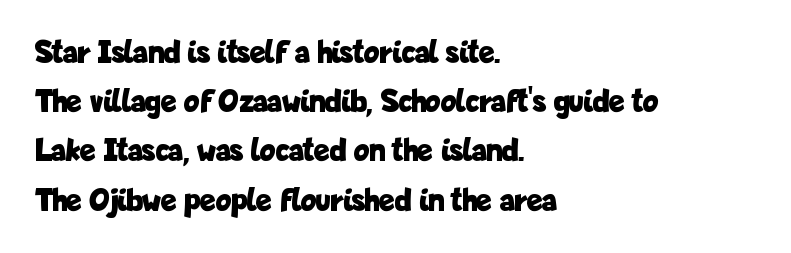
The passage shown is typeset with a sans-serif family. The paragraph has a hard left edge and a soft right edge. Words appear dense and cohesive because spacing is normal. What's the leading like? Ordinary, nothing unusual. Is there any slant? The stems are plumb. Each letter keeps its own natural width here, so spacing adapts to shape.
